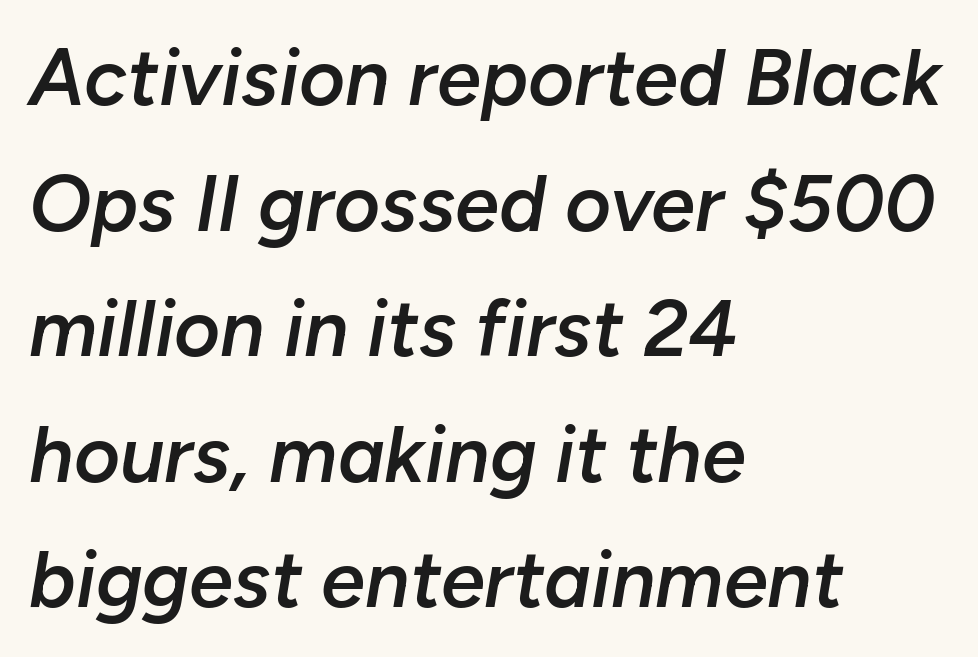
The whole block is typeset with a tilt. The passage shown stacks its lines at a standard gap. Tracking value appears to be zero — textbook default spacing. Alignment: flush left. A typesetter would call this proportional, since set widths differ per character. Descender tails drop into unmarked territory.
